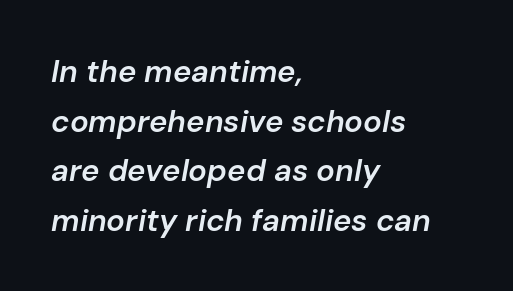
Q: Is the text bold? A: Semi-bold.
Q: Is the text italic (slanted)? A: Yes, it leans right by about 10 degrees.
Q: Is the text underlined? A: No.
Q: How is the paragraph aligned? A: Left-aligned.
Q: Is the spacing between letters normal or unusually wide? A: Normal.
Q: Is the spacing between lines tight, normal or loose? A: Normal.
Q: Width (condensed, normal, or wide)? A: Normal.
Q: Stroke contrast? A: Low.
Q: x-height? A: Medium.
Q: Monospaced? A: No.
